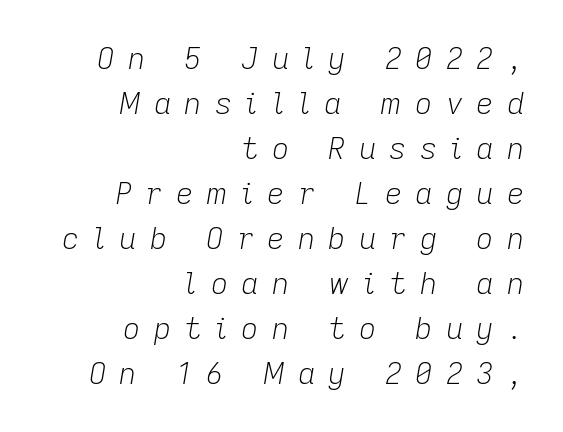
A quiet, ordinary-to-light weight characterises the typeface. The strip under each line holds only bare page. The rendering uses natural spacing where letterforms have individual widths. The tracking jumps out immediately: characters are airy and widely separated. One-word summary of the alignment: right. Regular leading.
